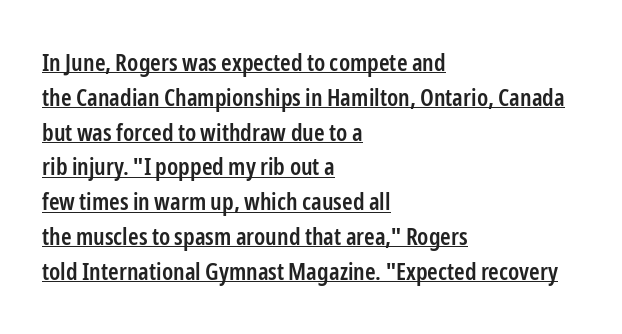
{"italic": "no", "bold": "semi", "underline": "yes", "align": "left", "line_spacing": "normal", "line_spacing_ratio": 1.45, "letter_spacing": "normal", "letter_spacing_em": 0.0, "glyph_px": 24}
